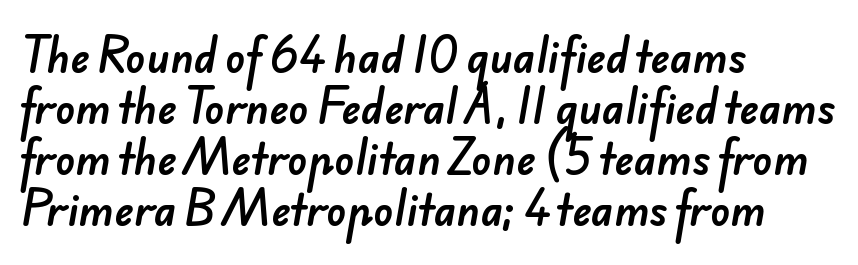
These lines are set flush left with a ragged right edge. Does extra space separate the letters? No, they use regular spacing. Note the varied advance widths — an 'i' is clearly narrower than an 'm'. Bare-footed words on every line. Font category for this specimen: sans-serif.
